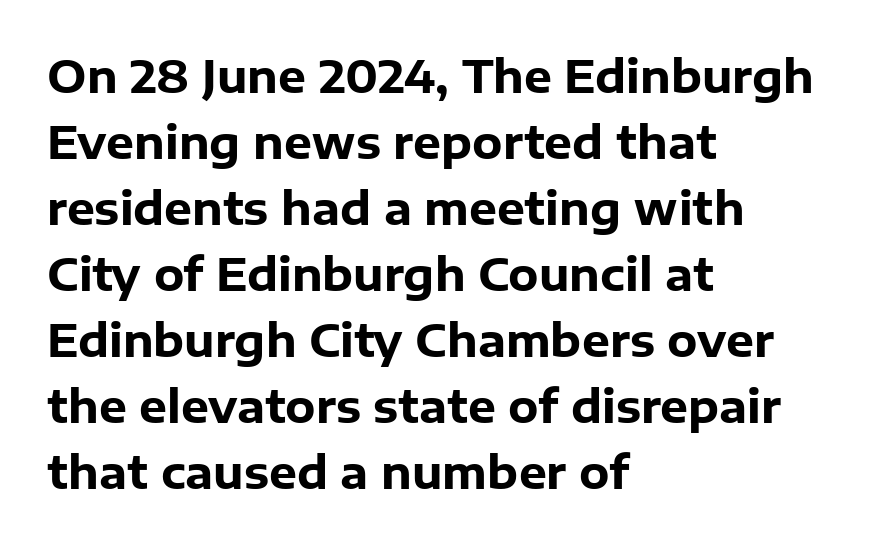
Q: Is the text bold? A: Yes.
Q: Is the text italic (slanted)? A: No, it is upright.
Q: Is the typeface a serif or a sans-serif typeface? A: Sans-serif.
Q: Is the text underlined? A: No.
Q: How is the paragraph aligned? A: Left-aligned.
Q: Is the spacing between letters normal or unusually wide? A: Normal.
Q: Is the spacing between lines tight, normal or loose? A: Normal.
Q: Width (condensed, normal, or wide)? A: Normal.
Q: Stroke contrast? A: Low.
Q: x-height? A: Medium.
Q: Monospaced? A: No.
